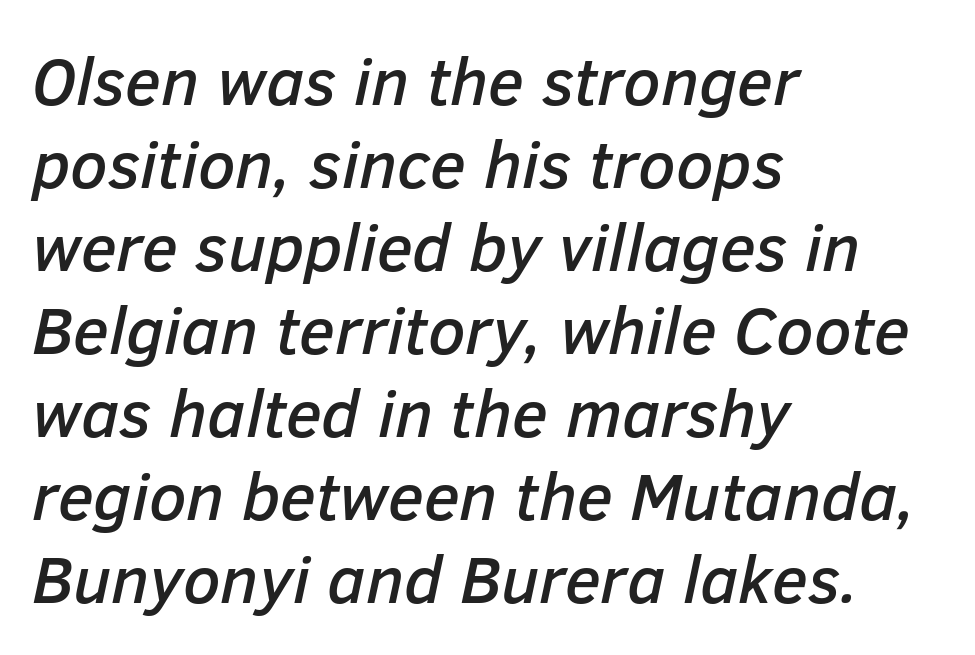
{"italic": "yes", "lean": "right", "slant_degrees": 12, "width": "normal", "stroke_contrast": "low", "x_height": "medium", "monospaced": "no", "underline": "no", "align": "left", "line_spacing_ratio": 1.24, "letter_spacing": "normal", "letter_spacing_em": 0.0, "glyph_px": 67}
